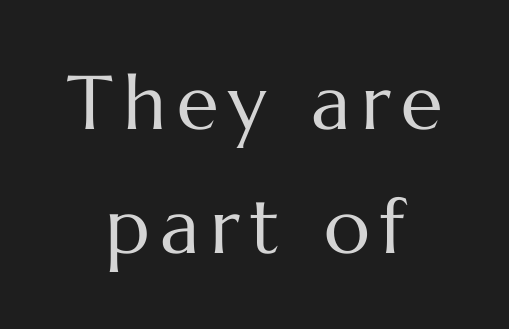
The image shows 76 px regular-weight type, upright; set centered, normal line spacing (1.63x), not underlined; medium stroke contrast and a medium x-height.
